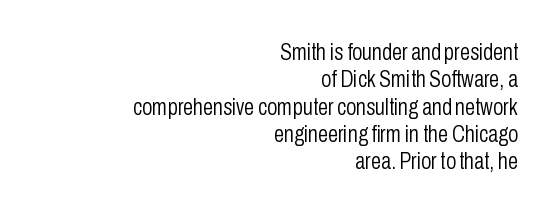
{"italic": "no", "bold": "no", "underline": "no", "align": "right", "line_spacing_ratio": 1.19, "letter_spacing": "normal", "letter_spacing_em": 0.0, "glyph_px": 23}
